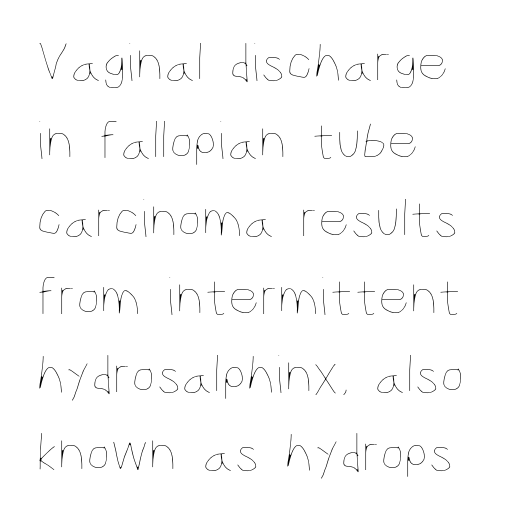
The image shows 55 px thin, condensed type, upright; set left-aligned, normal line spacing (1.42x), normal letter spacing, not underlined; low stroke contrast and a large x-height.
